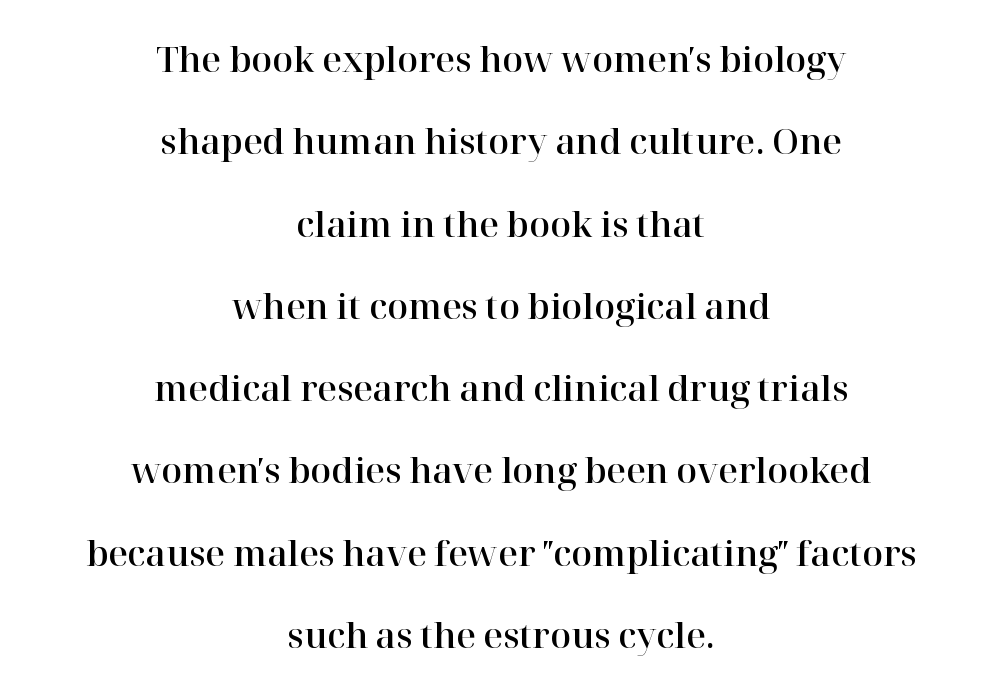
Q: Is the text italic (slanted)? A: No, it is upright.
Q: Is the typeface a serif or a sans-serif typeface? A: Serif.
Q: Is the text underlined? A: No.
Q: How is the paragraph aligned? A: Centered.
Q: Is the spacing between letters normal or unusually wide? A: Normal.
Q: Is the spacing between lines tight, normal or loose? A: Loose.
Q: Width (condensed, normal, or wide)? A: Normal.
Q: Stroke contrast? A: High.
Q: x-height? A: Medium.
Q: Monospaced? A: No.
